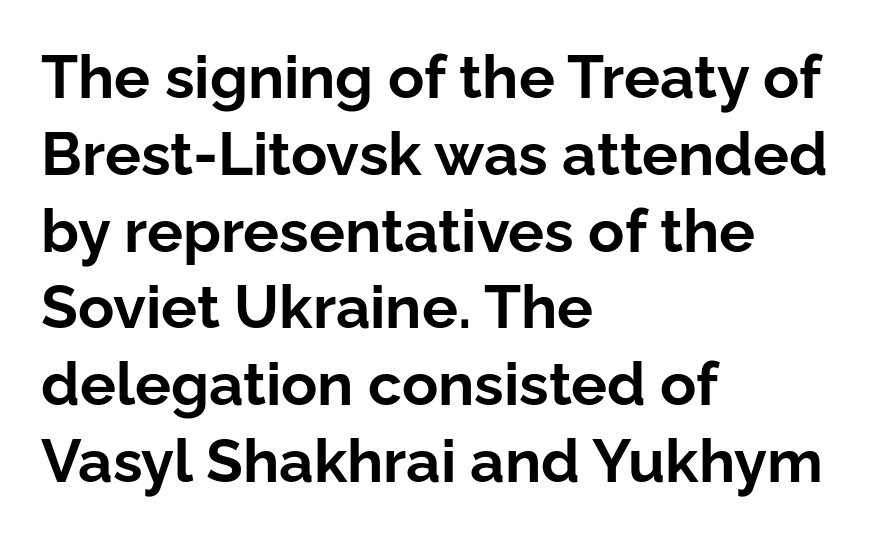
Q: Is the text bold? A: Yes.
Q: Is the text italic (slanted)? A: No, it is upright.
Q: Is the typeface a serif or a sans-serif typeface? A: Sans-serif.
Q: Is the text underlined? A: No.
Q: How is the paragraph aligned? A: Left-aligned.
Q: Is the spacing between letters normal or unusually wide? A: Normal.
Q: Is the spacing between lines tight, normal or loose? A: Normal.
Q: Width (condensed, normal, or wide)? A: Normal.
Q: Stroke contrast? A: Low.
Q: x-height? A: Medium.
Q: Monospaced? A: No.
